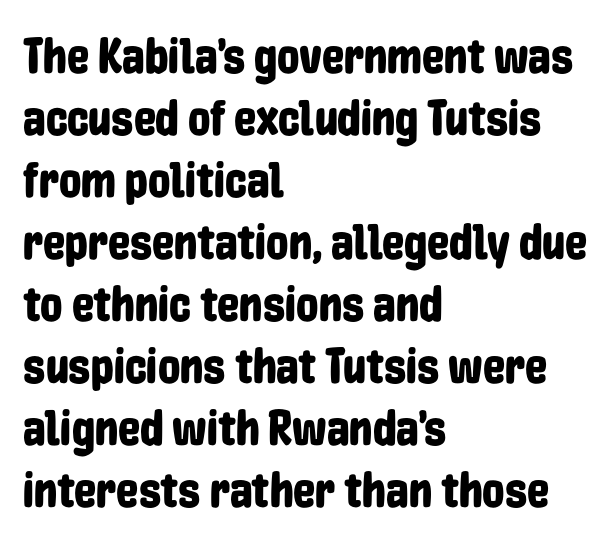
The image shows 50 px condensed sans-serif type, upright; set left-aligned, line spacing 1.24x, normal letter spacing, not underlined; low stroke contrast and a medium x-height.
